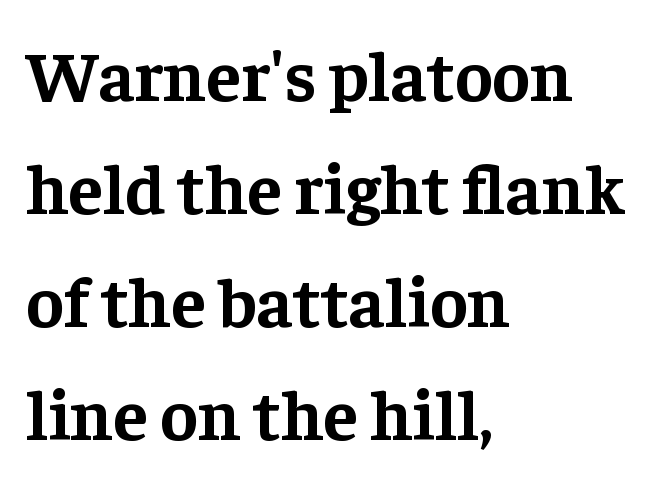
Q: Is the text bold? A: Yes.
Q: Is the text italic (slanted)? A: No, it is upright.
Q: Is the typeface a serif or a sans-serif typeface? A: Serif.
Q: Is the text underlined? A: No.
Q: How is the paragraph aligned? A: Left-aligned.
Q: Is the spacing between letters normal or unusually wide? A: Normal.
Q: Is the spacing between lines tight, normal or loose? A: Normal.
Q: Width (condensed, normal, or wide)? A: Normal.
Q: Stroke contrast? A: Low.
Q: x-height? A: Medium.
Q: Monospaced? A: No.
